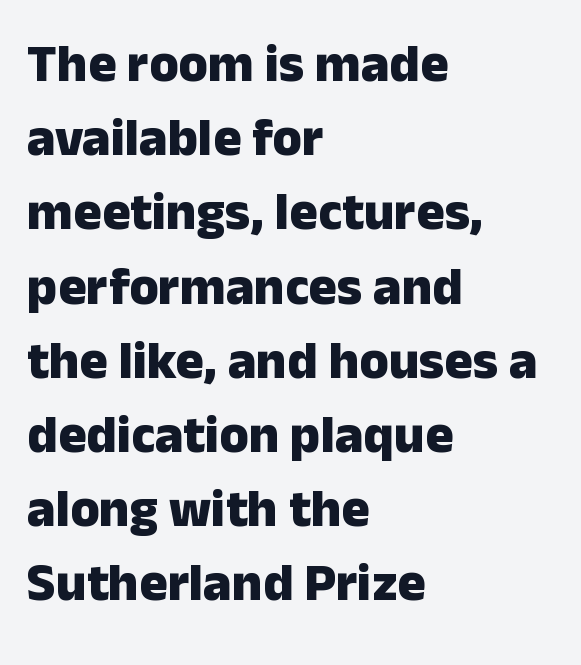
The image shows 53 px heavy sans-serif type, upright; set left-aligned, normal line spacing (1.4x), normal letter spacing, not underlined; low stroke contrast and a medium x-height.
